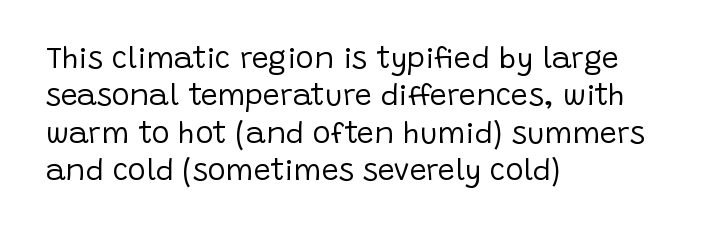
Q: Is the text bold? A: No.
Q: Is the text italic (slanted)? A: No, it is upright.
Q: Is the typeface a serif or a sans-serif typeface? A: Sans-serif.
Q: Is the text underlined? A: No.
Q: How is the paragraph aligned? A: Left-aligned.
Q: Is the spacing between letters normal or unusually wide? A: Normal.
Q: Is the spacing between lines tight, normal or loose? A: Normal.
Q: Width (condensed, normal, or wide)? A: Normal.
Q: Stroke contrast? A: Low.
Q: x-height? A: Large.
Q: Monospaced? A: No.
